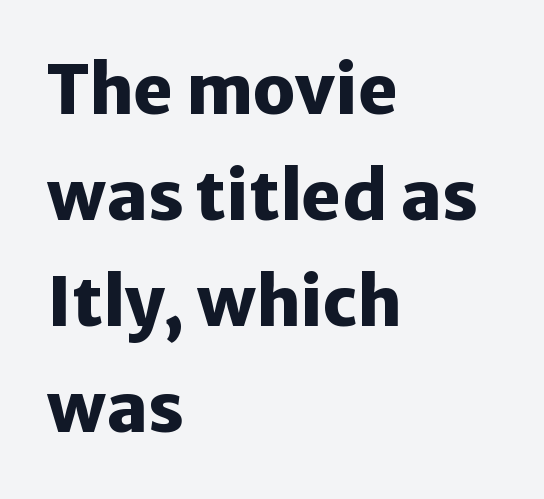
{"serif": "no", "italic": "no", "bold": "yes", "weight": "heavy", "width": "normal", "stroke_contrast": "low", "x_height": "medium", "monospaced": "no", "underline": "no", "align": "left", "line_spacing": "normal", "line_spacing_ratio": 1.56, "letter_spacing": "normal", "letter_spacing_em": 0.0, "glyph_px": 68}
